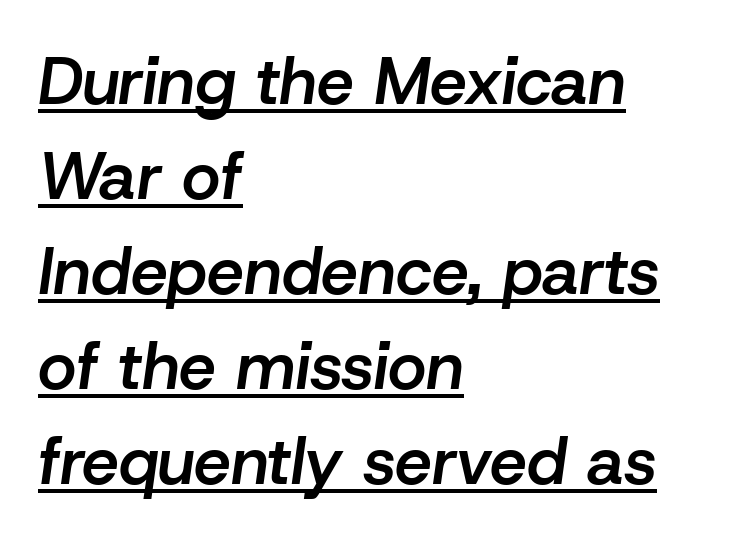
The image shows 66 px semibold type, italic (leaning right); set left-aligned, normal line spacing (1.44x), normal letter spacing, underlined; low stroke contrast and a medium x-height.
